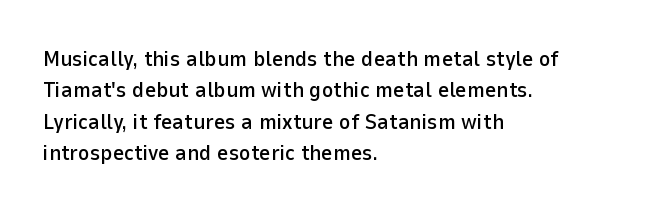
Quick note: underline off. Interline gaps are of average width in this sample. Notice how the stems are strictly vertical — no italics here. How are the letters spaced? Ordinarily, with no added tracking. The lines are quadded left.
